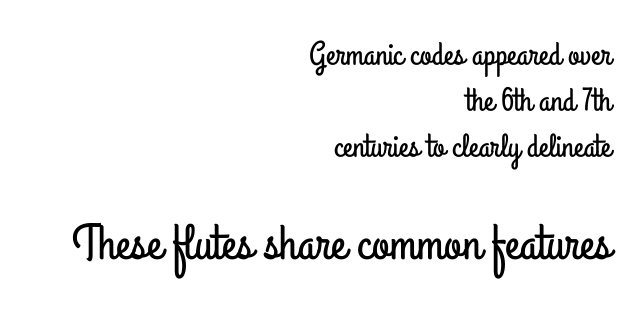
The image shows 50 px condensed sans-serif type, upright; set right-aligned, normal line spacing (1.39x), normal letter spacing, not underlined; the second (bottom) block is 1.52x larger; low stroke contrast and a small x-height.
